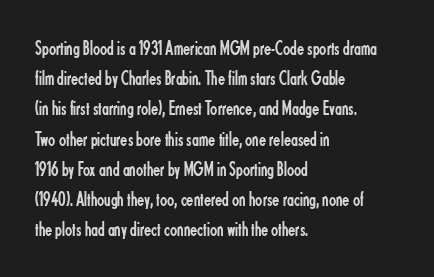
The image shows 21 px text type, upright; set left-aligned, normal line spacing (1.44x), normal letter spacing, not underlined.
